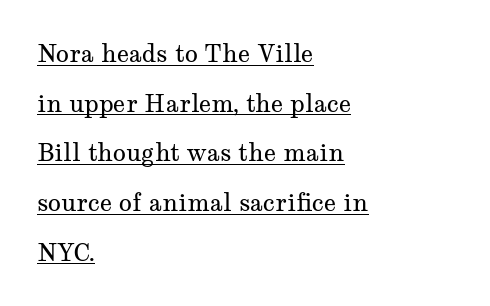
The passage shown stacks its lines with a broad gap. Inter-character spacing is left at the font's built-in metrics. Casual observation: everything's shoved over to the left. Stems here are at most as thick as an everyday book face. Looks like someone drew a line under every word here.
